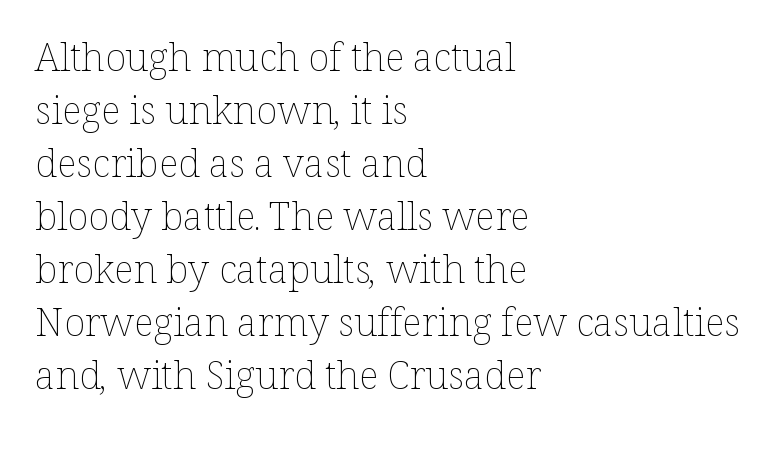
Q: Is the text bold? A: No.
Q: Is the text italic (slanted)? A: No, it is upright.
Q: Is the text underlined? A: No.
Q: How is the paragraph aligned? A: Left-aligned.
Q: Is the spacing between letters normal or unusually wide? A: Normal.
Q: Is the spacing between lines tight, normal or loose? A: Normal.
Q: Width (condensed, normal, or wide)? A: Normal.
Q: Stroke contrast? A: Low.
Q: x-height? A: Medium.
Q: Monospaced? A: No.
